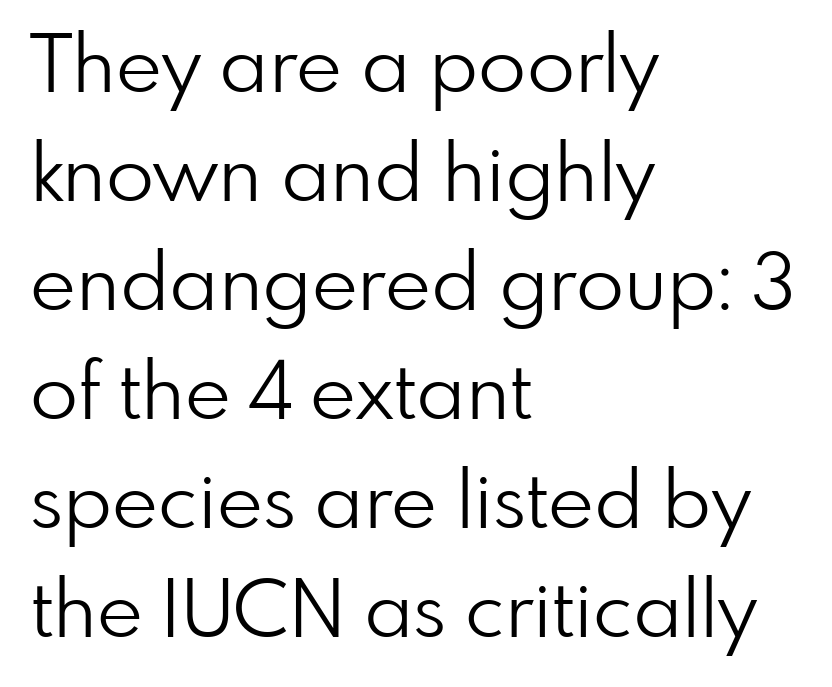
The image shows 79 px light sans-serif type, upright; set left-aligned, normal line spacing (1.38x), normal letter spacing, not underlined; low stroke contrast and a small x-height.
